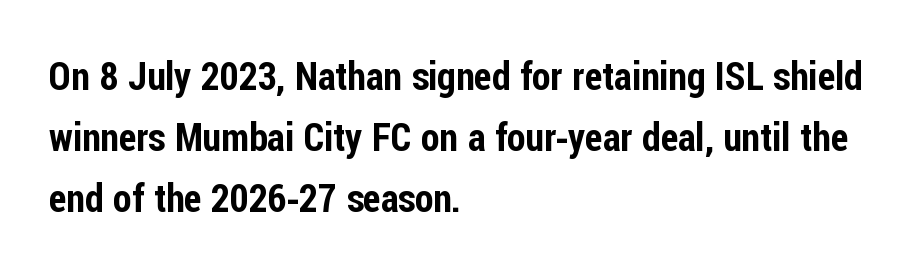
The image shows 38 px condensed sans-serif type, upright; set left-aligned, normal line spacing (1.6x), normal letter spacing, not underlined; low stroke contrast and a medium x-height.
